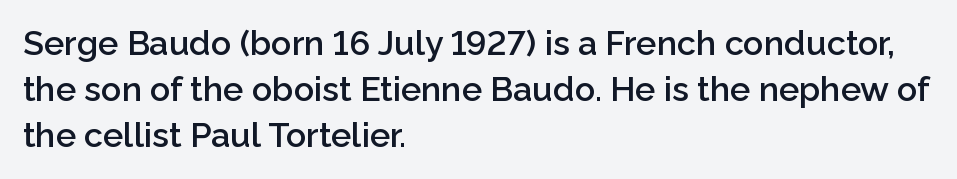
The image shows 34 px semibold sans-serif type, upright; set left-aligned, normal line spacing (1.36x), normal letter spacing, not underlined; low stroke contrast and a medium x-height.
